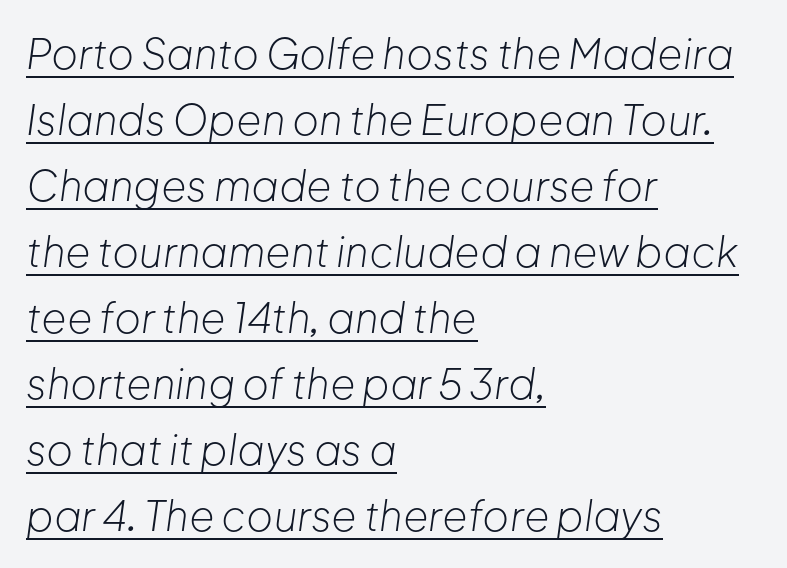
Proportional: the letters do not fall into vertical columns. Italic: yes, the glyphs are oblique. The paragraph has a hard left edge and a soft right edge. In terms of leading, this rendering sits right in the middle. The cut favours lightness, reaching ordinary text weight at its darkest.
